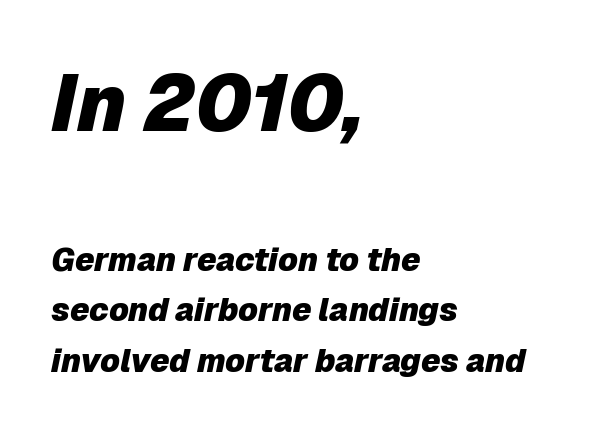
Q: Is the text bold? A: Yes.
Q: Is the text italic (slanted)? A: Yes, it leans right by about 12 degrees.
Q: Is the text underlined? A: No.
Q: How is the paragraph aligned? A: Left-aligned.
Q: Is the spacing between letters normal or unusually wide? A: Normal.
Q: Is the spacing between lines tight, normal or loose? A: Normal.
Q: Which block of text is set in a larger size, the first (top) or the second (bottom)? A: The first (top) one.
Q: Width (condensed, normal, or wide)? A: Normal.
Q: Stroke contrast? A: Low.
Q: x-height? A: Medium.
Q: Monospaced? A: No.
